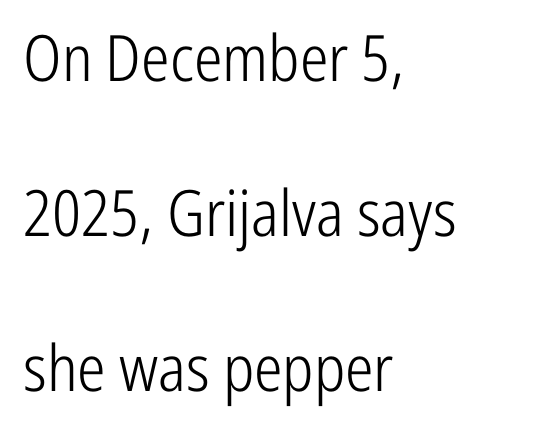
The image shows 64 px light, condensed sans-serif type, upright; set left-aligned, loose line spacing (2.42x), normal letter spacing, not underlined; low stroke contrast and a medium x-height.
